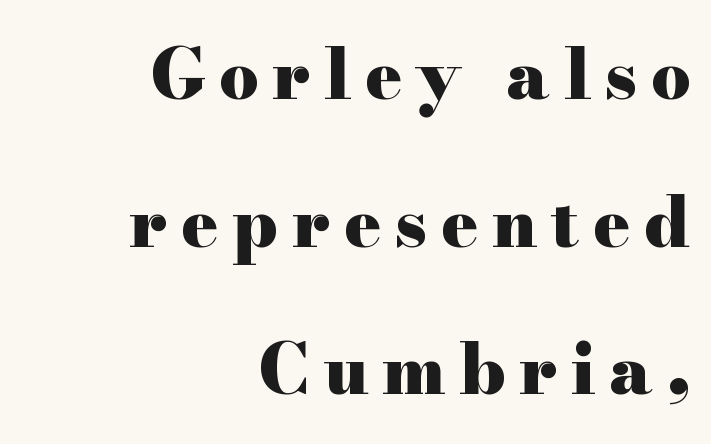
{"serif": "yes", "italic": "no", "bold": "yes", "weight": "heavy", "width": "wide", "stroke_contrast": "high", "x_height": "small", "monospaced": "no", "underline": "no", "align": "right", "line_spacing": "loose", "line_spacing_ratio": 2.14, "letter_spacing": "wide", "letter_spacing_em": 0.2, "glyph_px": 69}
